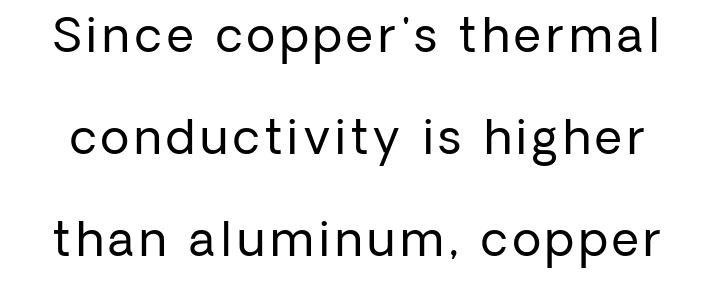
The image shows 47 px regular-weight sans-serif type, upright; set loose line spacing (2.17x), not underlined; low stroke contrast and a medium x-height.
